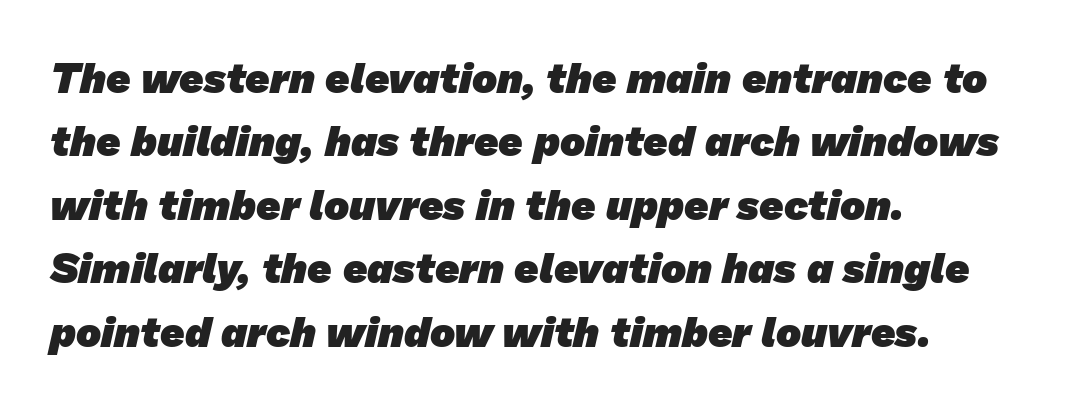
The image shows 42 px heavy sans-serif type; set left-aligned, normal line spacing (1.51x), normal letter spacing, not underlined; low stroke contrast and a medium x-height.
